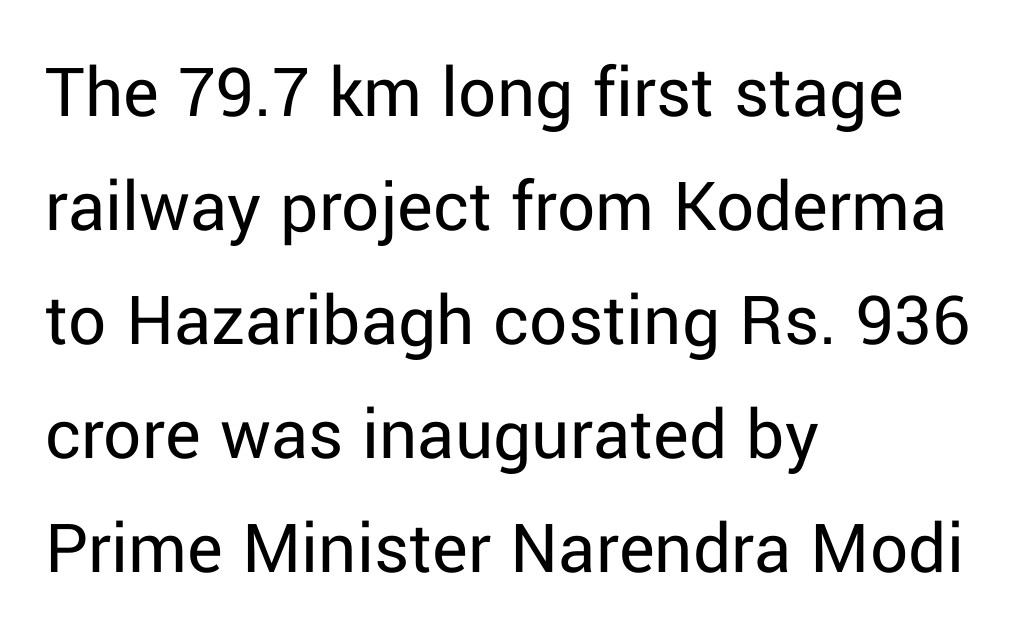
Q: Is the text bold? A: No.
Q: Is the text italic (slanted)? A: No, it is upright.
Q: Is the typeface a serif or a sans-serif typeface? A: Sans-serif.
Q: Is the text underlined? A: No.
Q: How is the paragraph aligned? A: Left-aligned.
Q: Is the spacing between letters normal or unusually wide? A: Normal.
Q: Is the spacing between lines tight, normal or loose? A: Normal.
Q: Width (condensed, normal, or wide)? A: Normal.
Q: Stroke contrast? A: Low.
Q: x-height? A: Medium.
Q: Monospaced? A: No.
